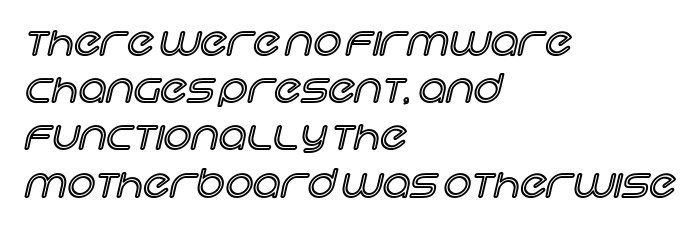
The image shows 39 px text type; set left-aligned, line spacing 1.21x, normal letter spacing, not underlined; a large x-height.
